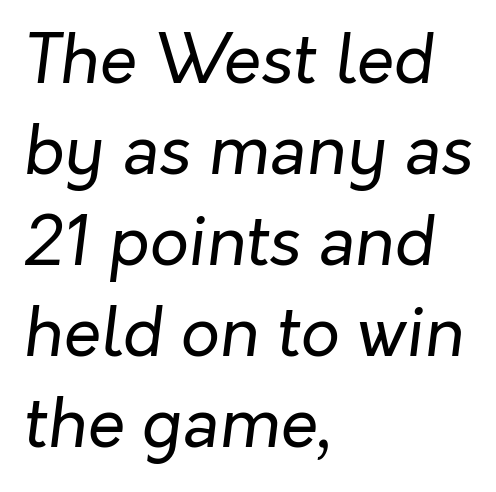
The image shows 68 px regular-weight type, italic (leaning right); set left-aligned, normal line spacing (1.34x), normal letter spacing, not underlined; low stroke contrast and a medium x-height.
